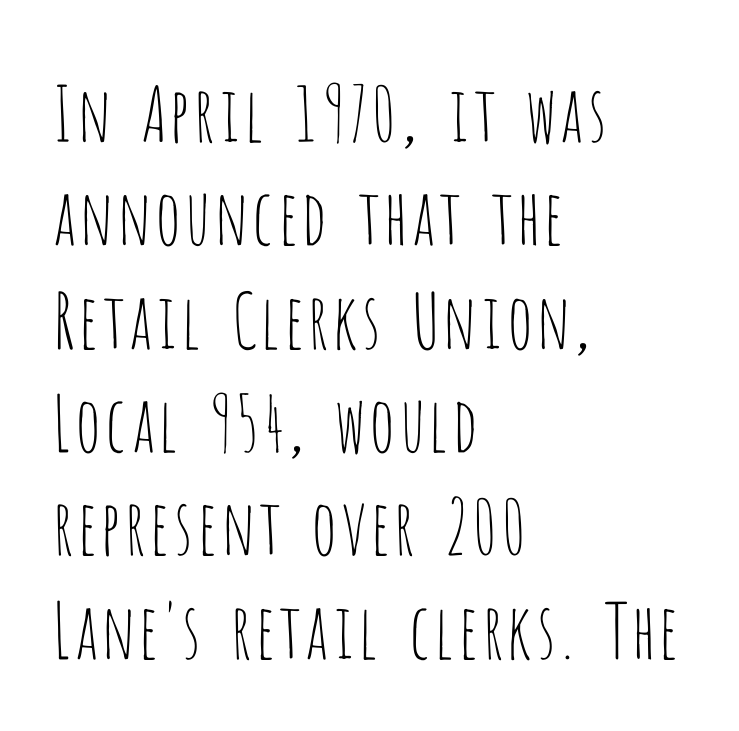
The image shows 76 px thin, condensed sans-serif type, upright; set left-aligned, normal line spacing (1.36x), normal letter spacing, not underlined; low stroke contrast and a large x-height.
